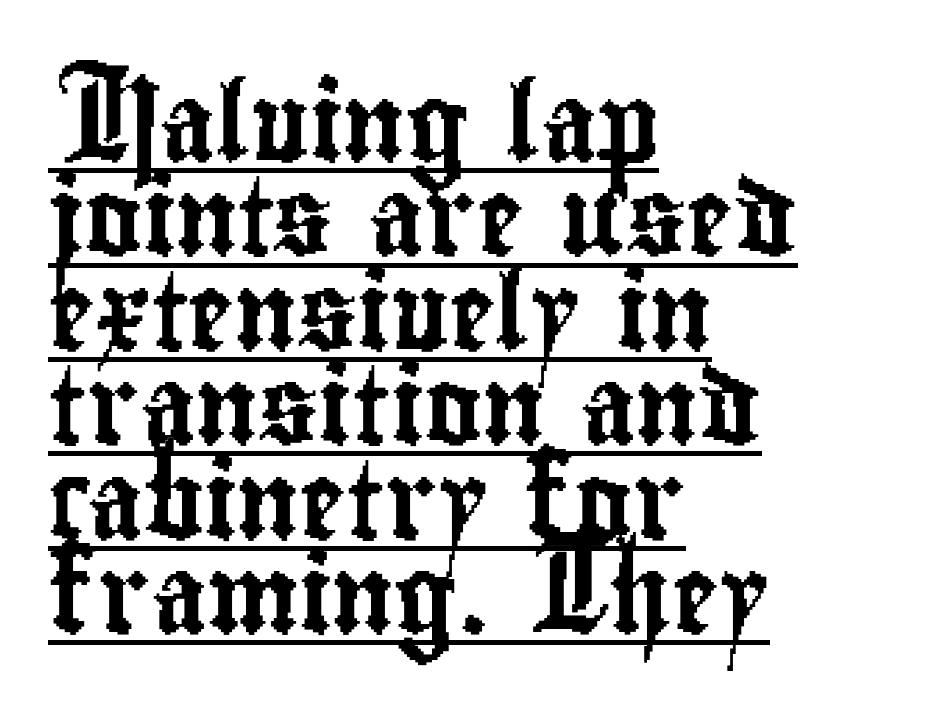
The type is set solid horizontally, with unmodified tracking. These characters rest on top of a visible drawn line. The rag falls on the right side of this text block. This is the regular roman posture of the typeface.
